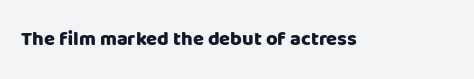
The image shows 20 px bold type, upright; set normal letter spacing, not underlined.
